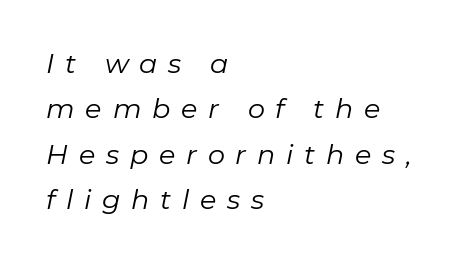
Line spacing here is normal. In terms of letterspacing, this is a distinctly airy, spread setting. The specimen omits any rule beneath the text block's lines. The strokes carry an ordinary text weight at most. The typesetter chose a ragged-right arrangement here. The axis of the letterforms is tilted away from vertical.
